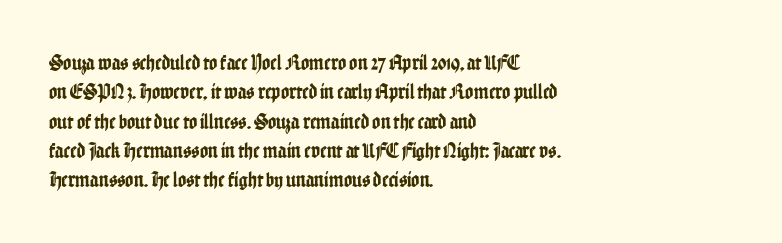
Q: Is the text italic (slanted)? A: No, it is upright.
Q: Is the text underlined? A: No.
Q: How is the paragraph aligned? A: Left-aligned.
Q: Is the spacing between letters normal or unusually wide? A: Normal.
Q: Is the spacing between lines tight, normal or loose? A: Normal.
